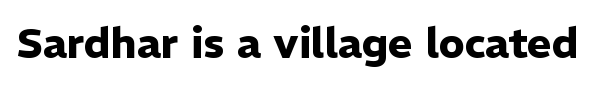
In terms of letterform style, serifs are entirely absent. Is this a fixed-width face? No — the glyphs have proportional, varying widths. Every letter is thick-stroked: bold, no question. The glyphs are unaccompanied by any horizontal stroke below them. The axis of the letterforms is exactly vertical. Students, note that the glyphs here touch the page at normal intervals.
